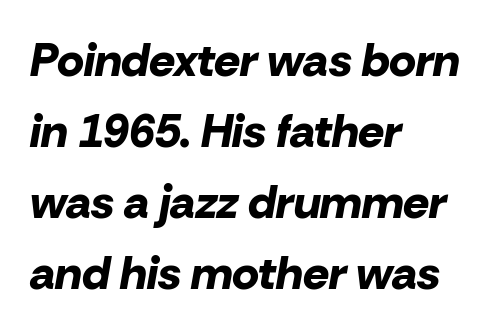
{"italic": "yes", "lean": "right", "slant_degrees": 10, "bold": "yes", "weight": "bold", "width": "normal", "stroke_contrast": "low", "x_height": "medium", "monospaced": "no", "underline": "no", "align": "left", "line_spacing": "normal", "line_spacing_ratio": 1.54, "letter_spacing": "normal", "letter_spacing_em": 0.0, "glyph_px": 46}
